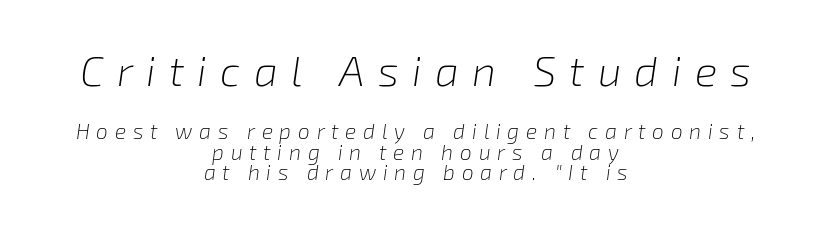
Is the type heavy? It reads as light-to-regular instead. Horizontally, the lines are justified to the midpoint only. Is this a fixed-width face? No — the glyphs have proportional, varying widths. Is the type slanted? Yes — the strokes lean at a clear angle. The passage shown has open, widely tracked lettering throughout.
